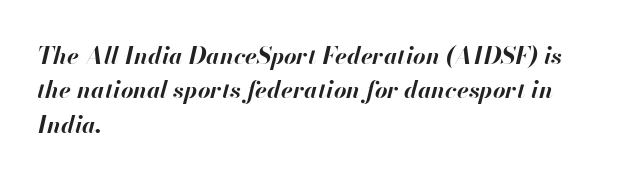
Q: Is the text bold? A: Yes.
Q: Is the text italic (slanted)? A: Yes, it leans right by about 13 degrees.
Q: Is the text underlined? A: No.
Q: How is the paragraph aligned? A: Left-aligned.
Q: Is the spacing between letters normal or unusually wide? A: Normal.
Q: Is the spacing between lines tight, normal or loose? A: Normal.
